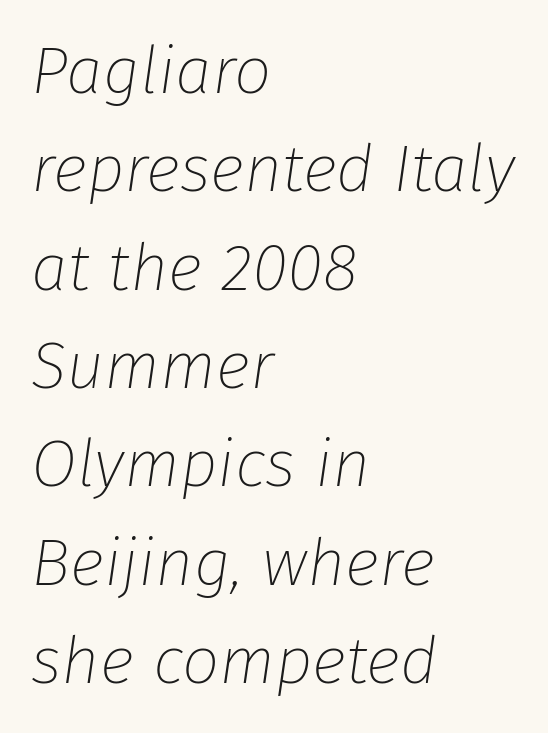
{"italic": "yes", "lean": "right", "slant_degrees": 8, "bold": "no", "weight": "thin", "width": "normal", "stroke_contrast": "low", "x_height": "medium", "monospaced": "no", "underline": "no", "align": "left", "line_spacing": "normal", "line_spacing_ratio": 1.49, "letter_spacing": "normal", "letter_spacing_em": 0.0, "glyph_px": 66}
